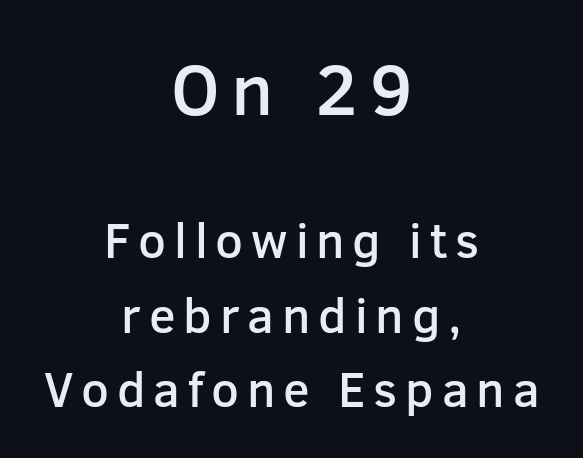
The image shows 73 px semibold sans-serif type, upright; set centered, normal line spacing (1.52x), not underlined; the first (top) block is 1.49x larger; low stroke contrast and a medium x-height.
